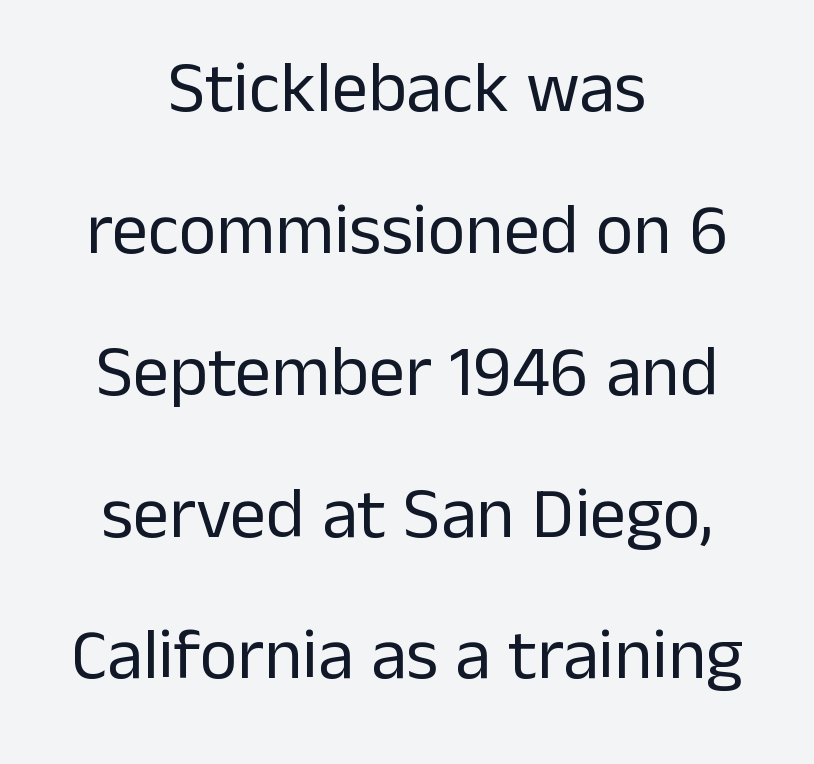
Upright lettering throughout. Each stroke keeps to a modest, everyday thickness or less. The letters sit at their default tracking, neither squeezed nor spread. Notice the wide empty band between every row — that's loose leading. Character widths vary here, with narrow letters taking less room than wide ones.
